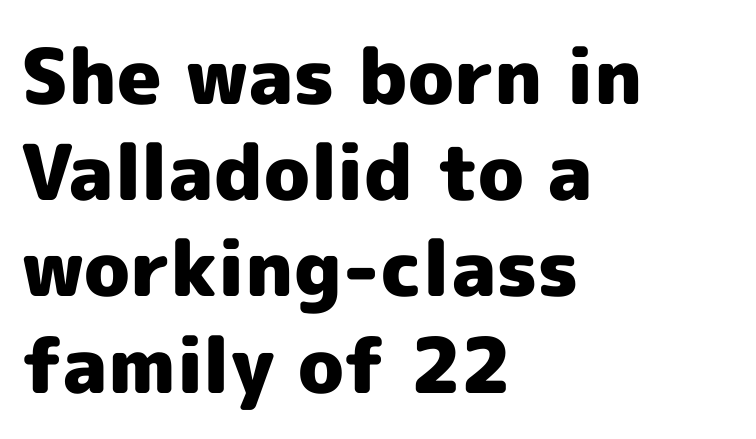
The image shows 77 px heavy sans-serif type, upright; set left-aligned, normal line spacing (1.25x), normal letter spacing, not underlined; a medium x-height.
